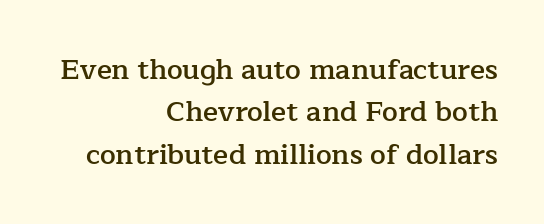
The image shows 28 px semibold serif type, upright; set right-aligned, normal line spacing (1.51x), normal letter spacing, not underlined; low stroke contrast and a medium x-height.
